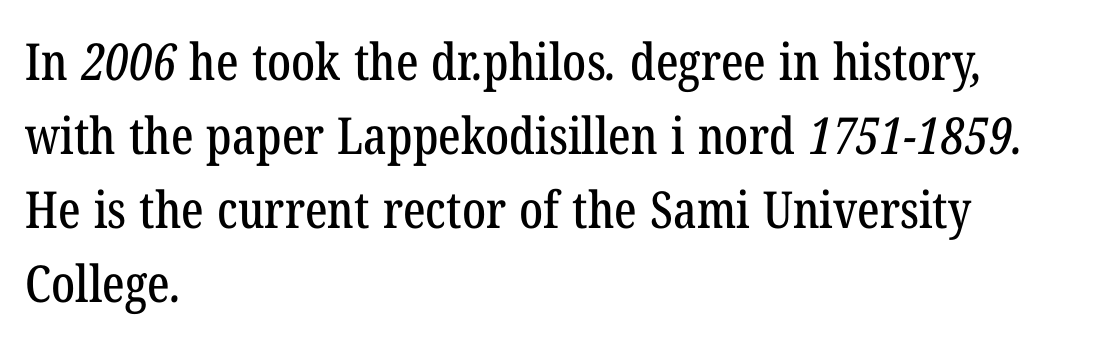
Is this a fixed-width face? No — the glyphs have proportional, varying widths. The designer went with a serif here, giving each stem small feet. Type without underlining. How would I describe the line gaps? Plain and ordinary.
